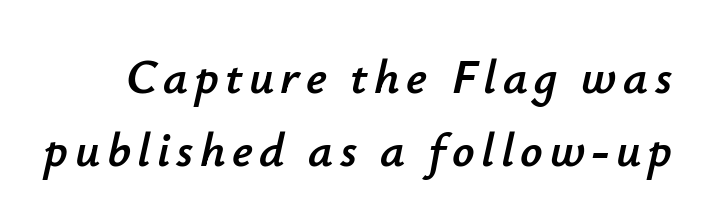
{"italic": "yes", "lean": "right", "slant_degrees": 12, "width": "normal", "stroke_contrast": "low", "x_height": "small", "monospaced": "no", "underline": "no", "line_spacing": "normal", "line_spacing_ratio": 1.48, "glyph_px": 49}
